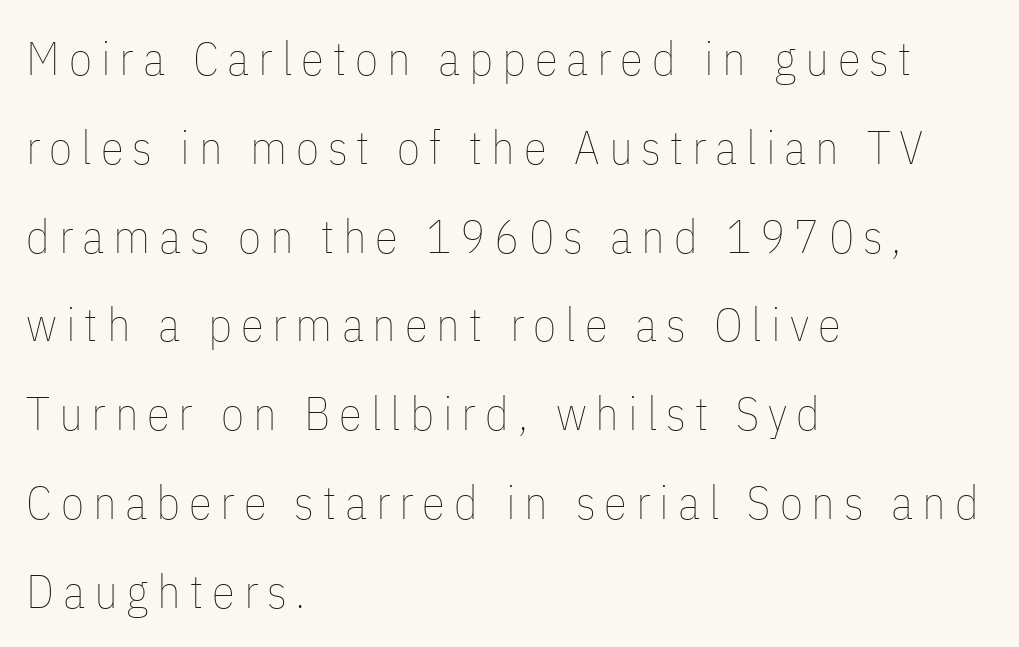
The image shows 47 px thin, condensed type, upright; set left-aligned, line spacing 1.89x, not underlined; low stroke contrast and a medium x-height.
